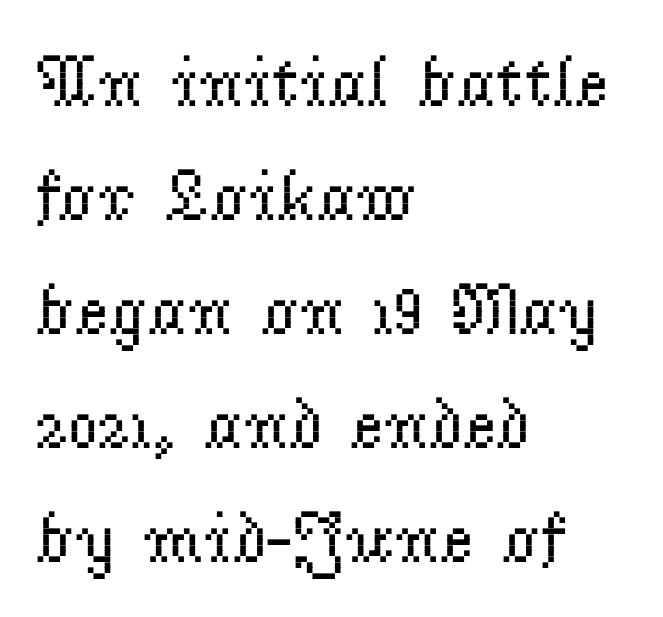
Q: Is the text bold? A: No.
Q: Is the text italic (slanted)? A: No, it is upright.
Q: Is the typeface a serif or a sans-serif typeface? A: Serif.
Q: Is the text underlined? A: No.
Q: How is the paragraph aligned? A: Left-aligned.
Q: Is the spacing between letters normal or unusually wide? A: Normal.
Q: Is the spacing between lines tight, normal or loose? A: Normal.
Q: Width (condensed, normal, or wide)? A: Normal.
Q: Stroke contrast? A: Low.
Q: x-height? A: Small.
Q: Monospaced? A: No.
